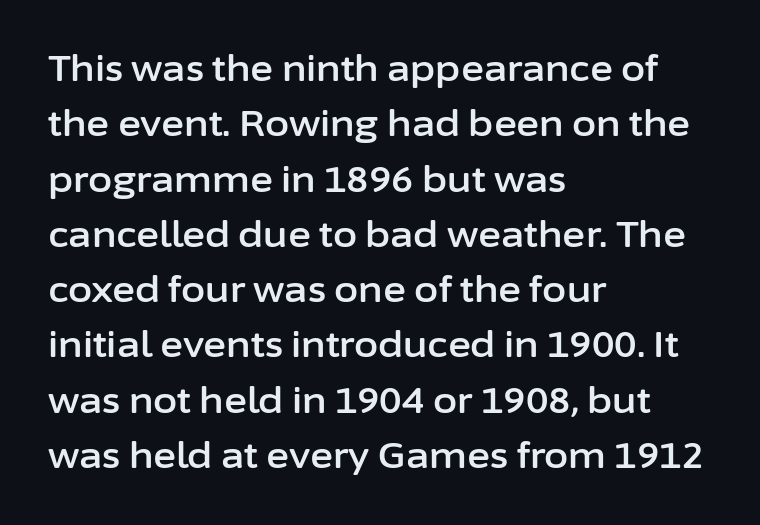
Posture: straight, roman, zero tilt. Stroke terminals: plain, sans-serif. Leading: standard. The rendering uses natural spacing where letterforms have individual widths. Is the letter spacing exaggerated? No — it looks like the ordinary default. The rag falls on the right side of this text block.
